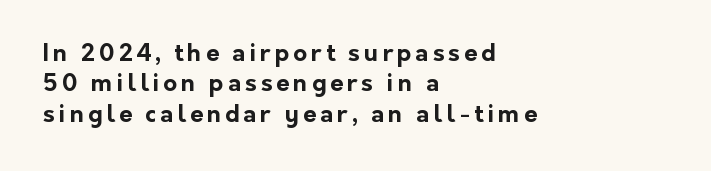
The leading is moderate, giving the passage an even texture. Heft: maximum for text — a bold. Nobody drew a line under any word here. Teacher's note: observe the even left margin — that is flush-left alignment. Ascenders rise straight up at ninety degrees.
